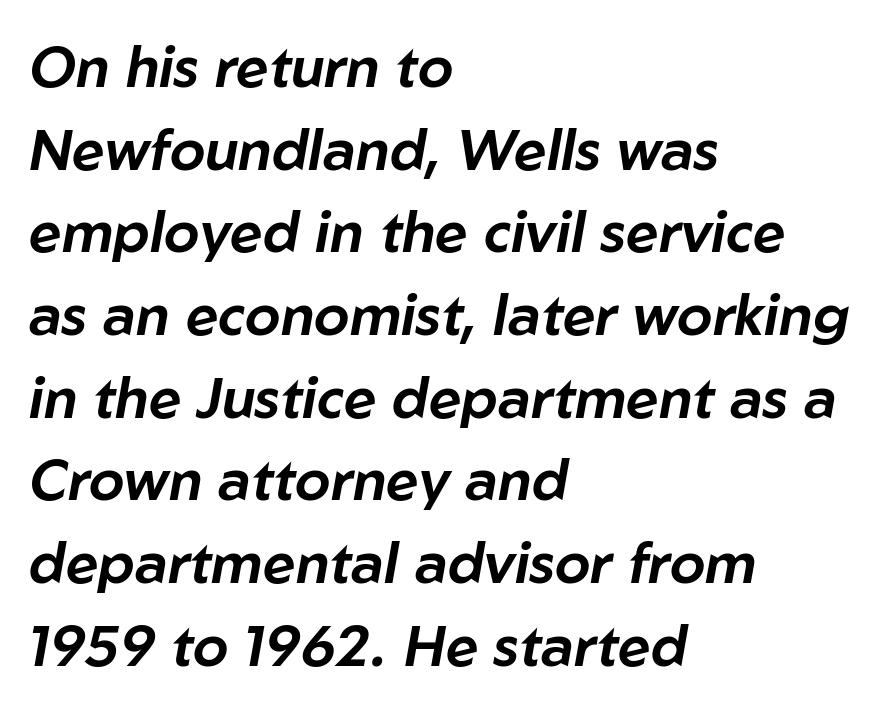
Nothing unusual about the tracking: characters are spaced as the font intends. The space between consecutive lines is moderate. Here the designer chose a conventional face with non-uniform glyph widths. The lettering tilts uniformly, giving the passage an italic look. The ragged edge is on the right, which tells us the setting is flush left.
